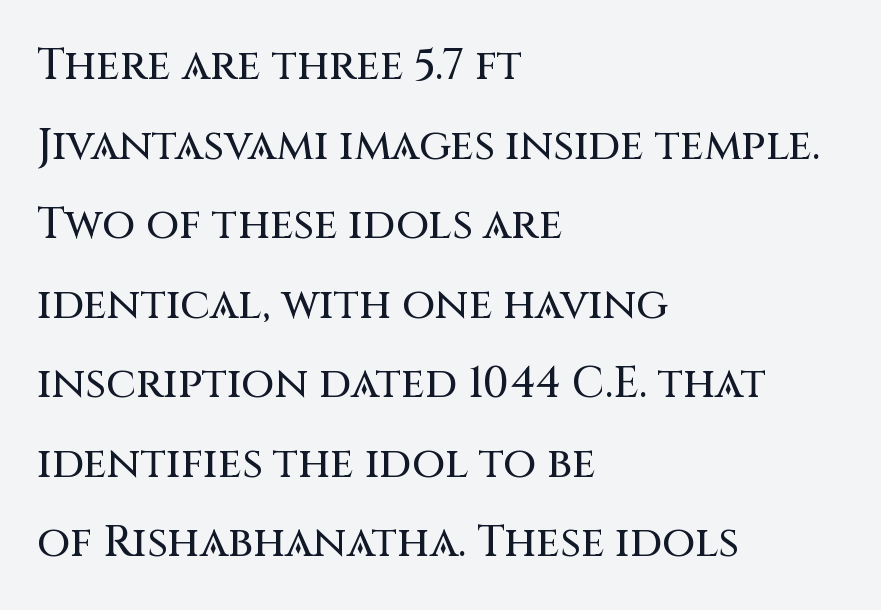
Q: Is the text italic (slanted)? A: No, it is upright.
Q: Is the typeface a serif or a sans-serif typeface? A: Sans-serif.
Q: Is the text underlined? A: No.
Q: How is the paragraph aligned? A: Left-aligned.
Q: Is the spacing between letters normal or unusually wide? A: Normal.
Q: Width (condensed, normal, or wide)? A: Normal.
Q: Stroke contrast? A: Medium.
Q: x-height? A: Large.
Q: Monospaced? A: No.
